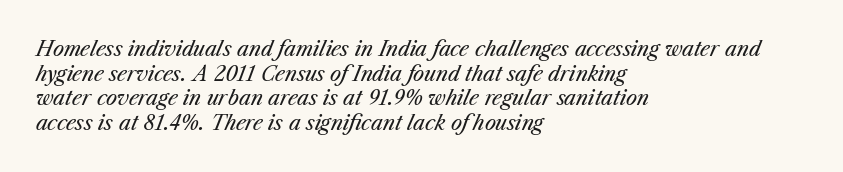
The rendering anchors every line to the left-hand side. Weight: in the light-to-regular range. The foot of each line stays bare and open. Here the glyphs are tracked normally, forming tight word shapes. The lettering tilts uniformly, giving the passage an italic look.
